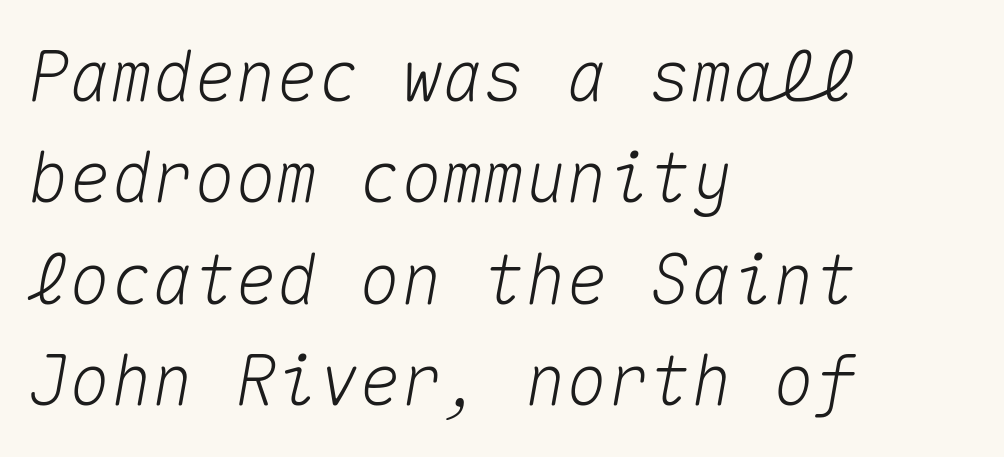
You could count columns in this text — the font is strictly monospaced. Glyph-to-glyph distance matches everyday printed text. Tall strokes in this sample are angled rather than plumb. Descenders hang freely into open space. One glance says typical: line gaps are just what's usual. Every row of glyphs begins at an identical x-position on the left.
